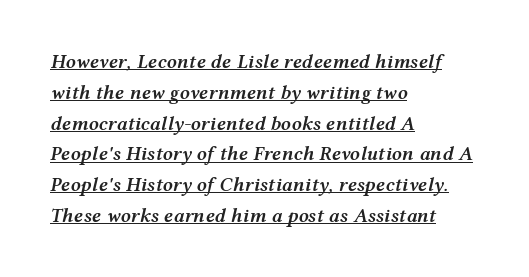
Q: Is the text bold? A: Semi-bold.
Q: Is the text italic (slanted)? A: Yes, it leans right by about 12 degrees.
Q: Is the text underlined? A: Yes.
Q: How is the paragraph aligned? A: Left-aligned.
Q: Is the spacing between letters normal or unusually wide? A: Normal.
Q: Is the spacing between lines tight, normal or loose? A: Normal.
